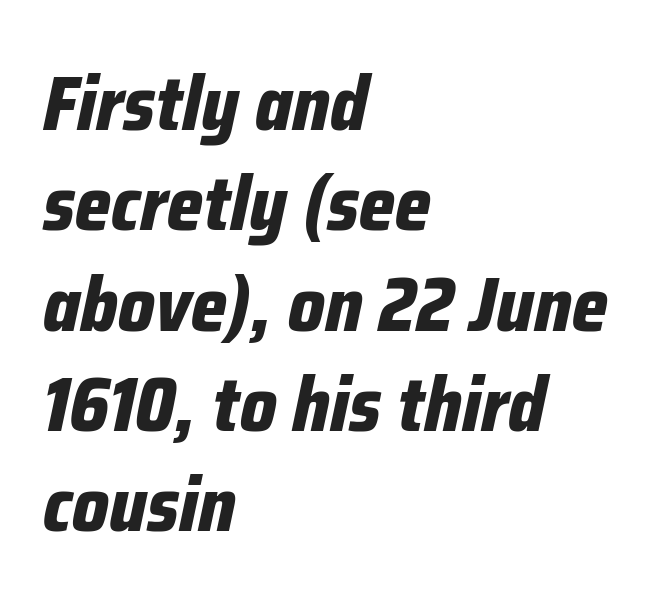
The image shows 76 px bold, condensed type, italic (leaning right); set left-aligned, normal line spacing (1.32x), normal letter spacing, not underlined; low stroke contrast and a medium x-height.
